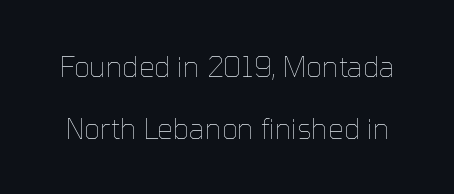
{"italic": "no", "bold": "no", "weight": "thin", "width": "normal", "stroke_contrast": "low", "x_height": "medium", "monospaced": "no", "underline": "no", "line_spacing": "loose", "line_spacing_ratio": 2.21, "letter_spacing": "normal", "letter_spacing_em": 0.0, "glyph_px": 28}
